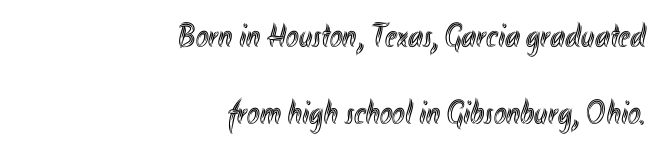
Q: Is the text italic (slanted)? A: Yes.
Q: Is the text underlined? A: No.
Q: How is the paragraph aligned? A: Right-aligned.
Q: Is the spacing between letters normal or unusually wide? A: Normal.
Q: Is the spacing between lines tight, normal or loose? A: Loose.
Q: Width (condensed, normal, or wide)? A: Condensed.
Q: x-height? A: Small.
Q: Monospaced? A: No.
